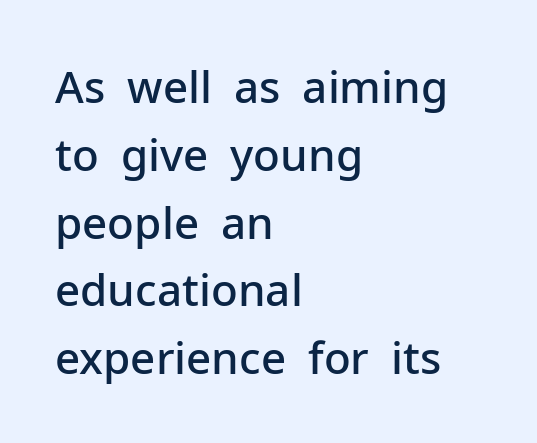
The image shows 44 px semibold sans-serif type, upright; set left-aligned, normal line spacing (1.54x), normal letter spacing, not underlined; low stroke contrast and a medium x-height.
